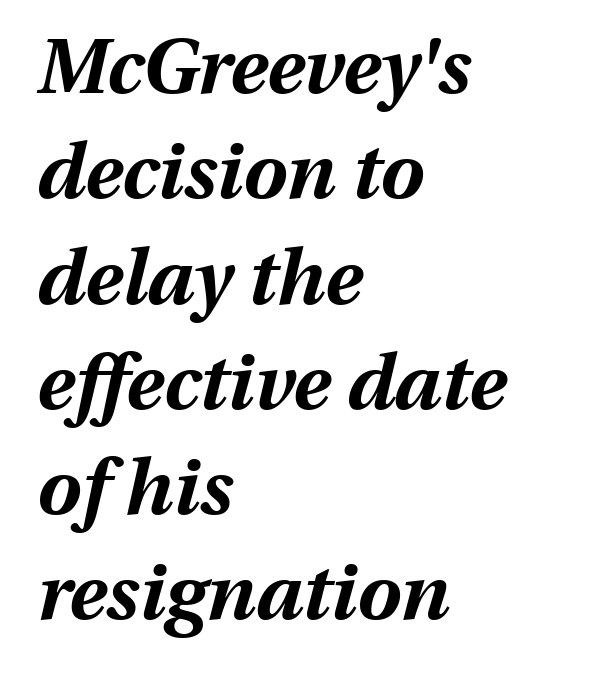
Rule under the text: the space is simply empty. Looking at the ascenders, they clearly lean. The font is running at its bold setting. Think of a printed novel: that variable character pitch is what you see here. How would I describe the line gaps? Plain and ordinary.
